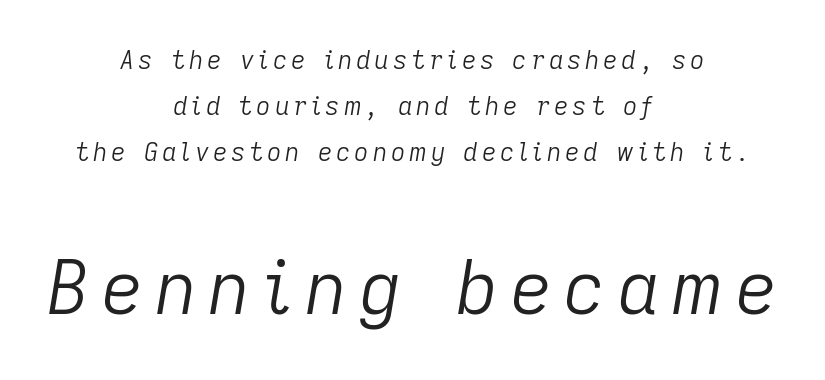
{"italic": "yes", "lean": "right", "slant_degrees": 9, "bold": "no", "weight": "light", "width": "normal", "stroke_contrast": "low", "x_height": "medium", "monospaced": "no", "underline": "no", "align": "center", "line_spacing_ratio": 1.84, "larger_block": "second", "size_ratio": 2.96, "glyph_px": 74}
